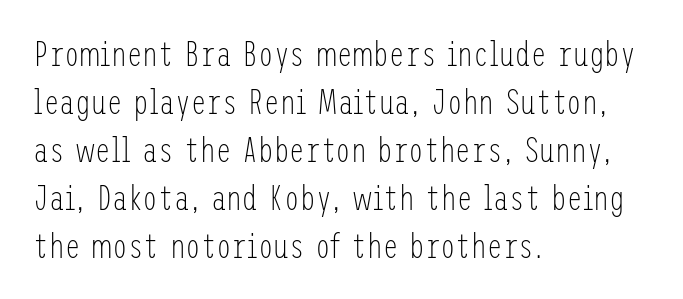
Descender tails drop into unmarked territory. The letters carry no serifs — their stems end cleanly without finishing strokes. What's the leading like? Ordinary, nothing unusual. Characters follow at the spacing the type designer built in.
